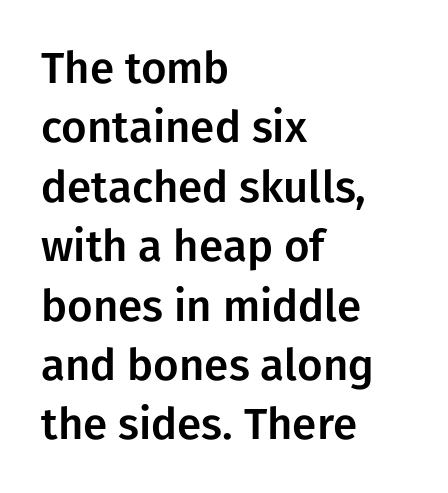
{"serif": "no", "italic": "no", "width": "normal", "stroke_contrast": "low", "x_height": "medium", "monospaced": "no", "underline": "no", "align": "left", "line_spacing": "normal", "line_spacing_ratio": 1.35, "letter_spacing": "normal", "letter_spacing_em": 0.0, "glyph_px": 44}
